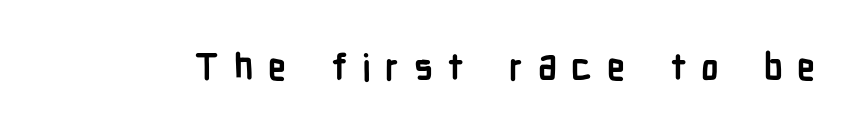
{"serif": "no", "italic": "no", "bold": "yes", "weight": "semibold", "width": "condensed", "stroke_contrast": "low", "x_height": "medium", "monospaced": "no", "underline": "no", "letter_spacing": "wide", "letter_spacing_em": 0.4, "glyph_px": 36}
